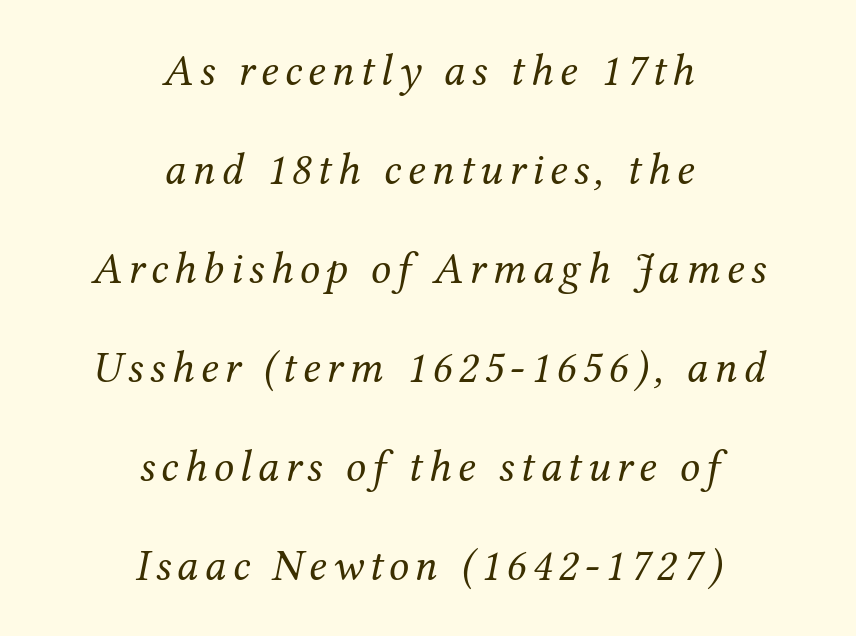
Q: Is the text bold? A: No.
Q: Is the text italic (slanted)? A: Yes, it leans right by about 12 degrees.
Q: Is the typeface a serif or a sans-serif typeface? A: Serif.
Q: Is the text underlined? A: No.
Q: How is the paragraph aligned? A: Centered.
Q: Is the spacing between lines tight, normal or loose? A: Loose.
Q: Width (condensed, normal, or wide)? A: Normal.
Q: Stroke contrast? A: Medium.
Q: x-height? A: Medium.
Q: Monospaced? A: No.
